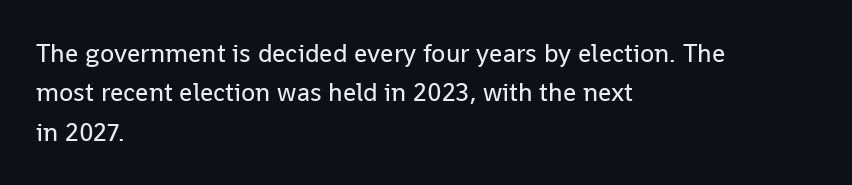
{"italic": "no", "bold": "no", "underline": "no", "align": "left", "line_spacing": "normal", "line_spacing_ratio": 1.51, "letter_spacing": "normal", "letter_spacing_em": 0.0, "glyph_px": 26}
